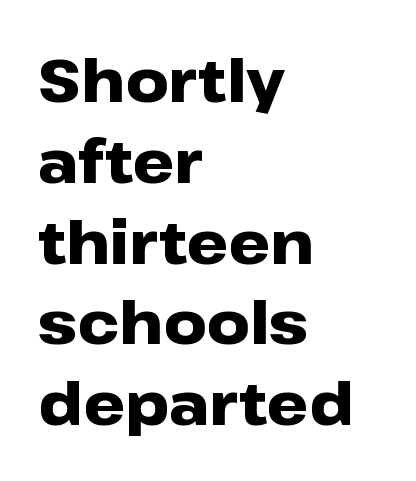
Q: Is the text bold? A: Yes.
Q: Is the text italic (slanted)? A: No, it is upright.
Q: Is the typeface a serif or a sans-serif typeface? A: Sans-serif.
Q: Is the text underlined? A: No.
Q: How is the paragraph aligned? A: Left-aligned.
Q: Is the spacing between letters normal or unusually wide? A: Normal.
Q: Is the spacing between lines tight, normal or loose? A: Normal.
Q: Width (condensed, normal, or wide)? A: Wide.
Q: Stroke contrast? A: Low.
Q: x-height? A: Medium.
Q: Monospaced? A: No.
